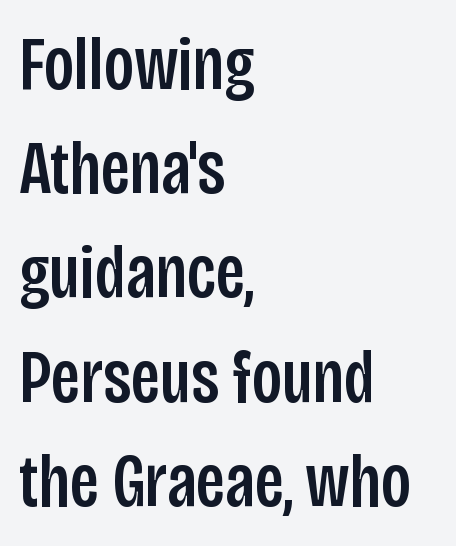
Classification — sans serif. Unlike italic type, these characters show no tilt at all. Reading down the column, the eye jumps a familiar distance to each next line. The passage is arranged the way most books set body copy — flush left. The rendering keeps characters at their native spacing. Here the designer chose a conventional face with non-uniform glyph widths.
